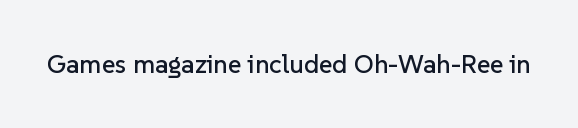
Q: Is the text italic (slanted)? A: No, it is upright.
Q: Is the text underlined? A: No.
Q: Is the spacing between letters normal or unusually wide? A: Normal.
